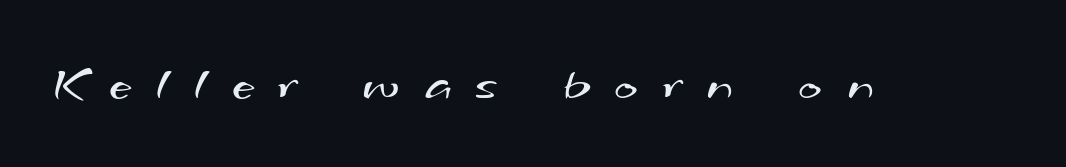
The image shows 50 px regular-weight, wide sans-serif type; set unusually wide letter spacing (+0.5 em), not underlined; medium stroke contrast and a small x-height.
